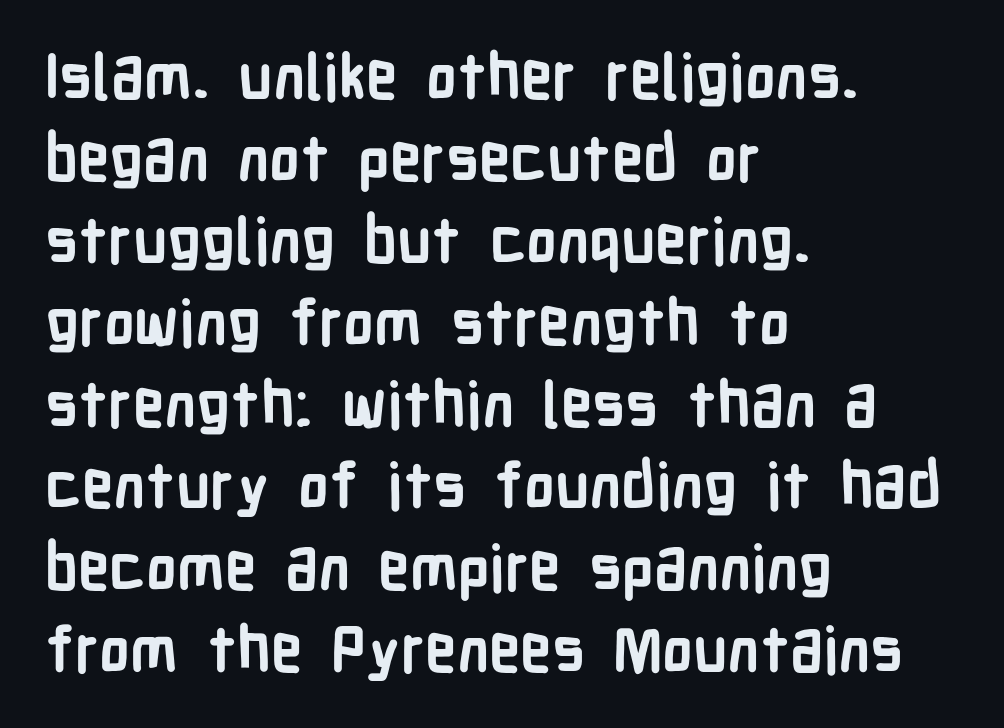
Q: Is the text bold? A: Yes.
Q: Is the text italic (slanted)? A: No, it is upright.
Q: Is the typeface a serif or a sans-serif typeface? A: Sans-serif.
Q: Is the text underlined? A: No.
Q: How is the paragraph aligned? A: Left-aligned.
Q: Is the spacing between letters normal or unusually wide? A: Normal.
Q: Is the spacing between lines tight, normal or loose? A: Normal.
Q: Width (condensed, normal, or wide)? A: Condensed.
Q: Stroke contrast? A: Low.
Q: x-height? A: Medium.
Q: Monospaced? A: No.
